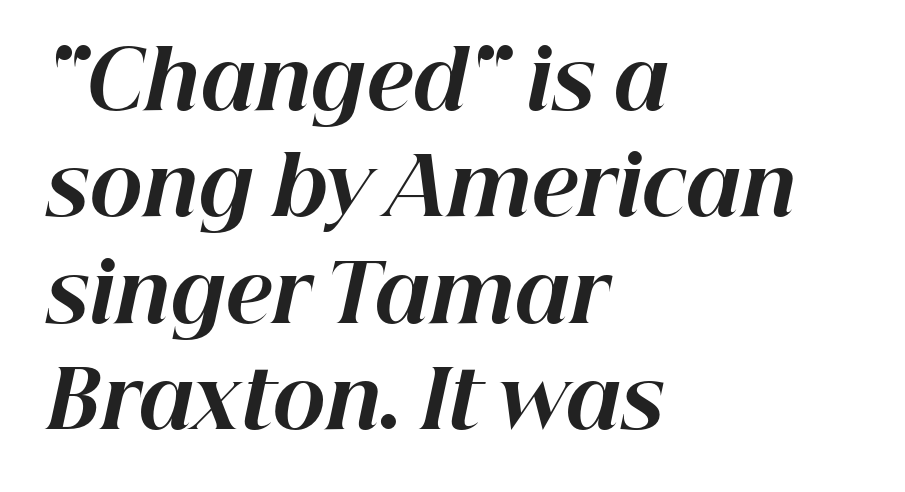
{"italic": "yes", "lean": "right", "slant_degrees": 12, "bold": "yes", "weight": "bold", "width": "normal", "stroke_contrast": "high", "x_height": "medium", "monospaced": "no", "underline": "no", "align": "left", "line_spacing": "normal", "line_spacing_ratio": 1.33, "letter_spacing": "normal", "letter_spacing_em": 0.0, "glyph_px": 80}
